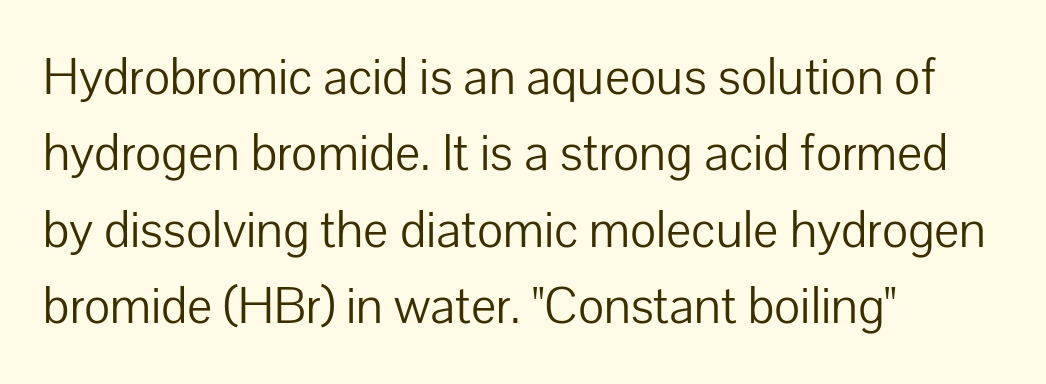
Q: Is the text bold? A: No.
Q: Is the text italic (slanted)? A: No, it is upright.
Q: Is the typeface a serif or a sans-serif typeface? A: Sans-serif.
Q: Is the text underlined? A: No.
Q: How is the paragraph aligned? A: Left-aligned.
Q: Is the spacing between letters normal or unusually wide? A: Normal.
Q: Is the spacing between lines tight, normal or loose? A: Normal.
Q: Width (condensed, normal, or wide)? A: Normal.
Q: Stroke contrast? A: Low.
Q: x-height? A: Medium.
Q: Monospaced? A: No.
